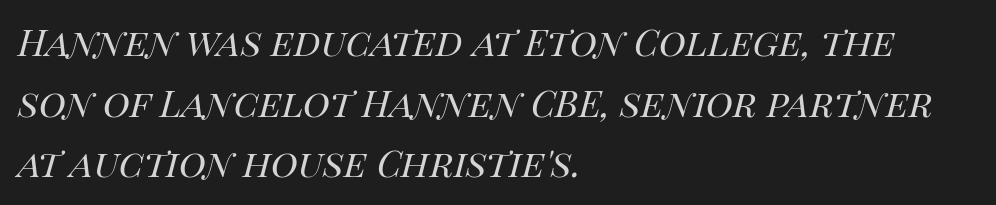
Only glyphs here, with clear space below each row. The letters look calm and open, with moderate or lighter stems. Note the varied advance widths — an 'i' is clearly narrower than an 'm'. The rag falls on the right side of this text block. The vertical gap from one line to the next is medium. Each word holds together tightly as a unit, with standard inter-letter gaps.
